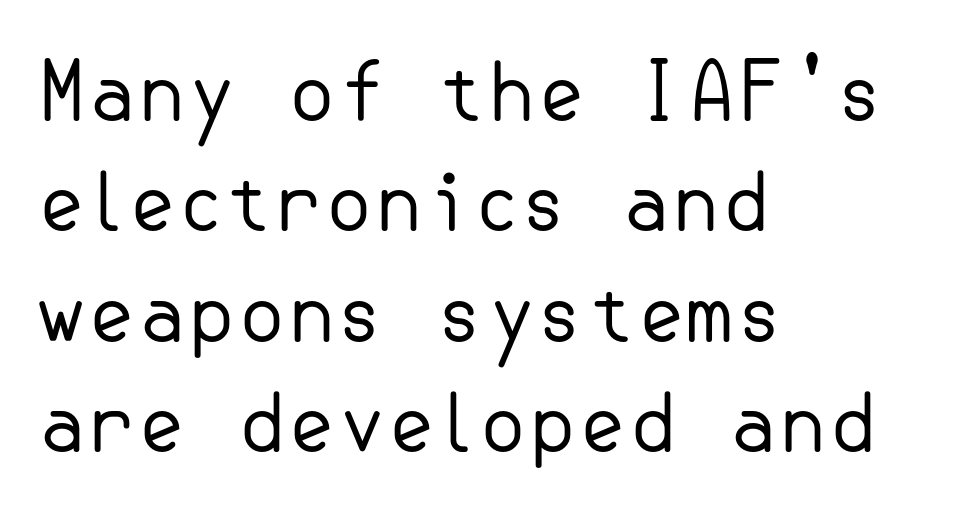
The typeface has the unassuming heft of standard copy or less. Here the glyphs are tracked normally, forming tight word shapes. Every character sits straight up, as roman type does. These lines sit exactly where default settings would place them. Anything drawn beneath the words? Only blank space. Unlike a traditional serif, this face leaves its strokes unadorned.
